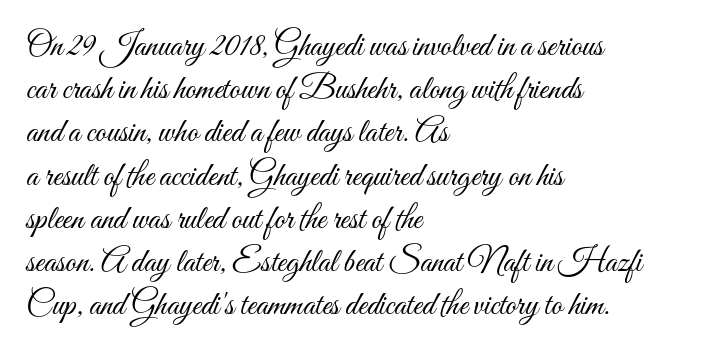
The image shows 34 px light, condensed type; set left-aligned, normal line spacing (1.27x), normal letter spacing, not underlined; medium stroke contrast and a small x-height.
